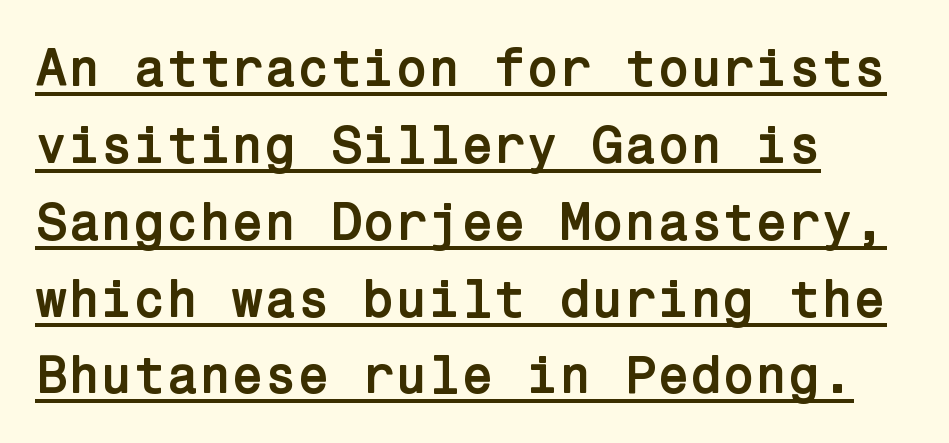
Weight check: bold — yes, fully. To sum up the face: it is a sans, with no serifs. The glyphs are accompanied by a horizontal stroke just below them. The gaps between neighbouring characters are ordinary and unremarkable.
